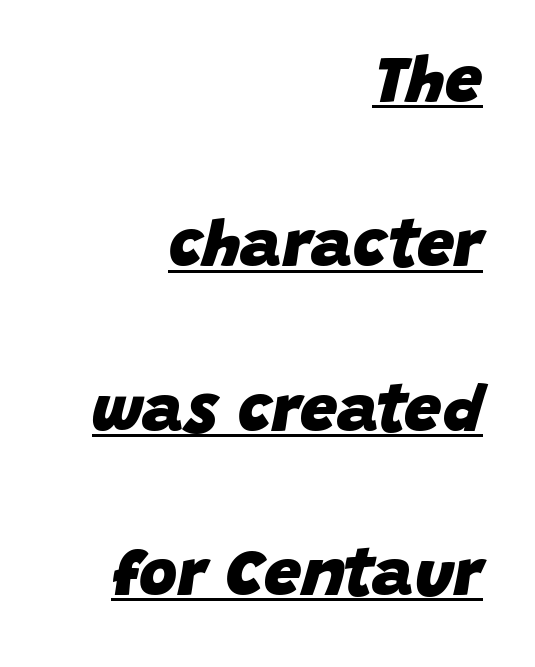
{"italic": "yes", "lean": "right", "slant_degrees": 15, "bold": "yes", "weight": "heavy", "width": "normal", "stroke_contrast": "low", "x_height": "large", "monospaced": "no", "underline": "yes", "align": "right", "line_spacing": "loose", "line_spacing_ratio": 2.49, "letter_spacing": "normal", "letter_spacing_em": 0.0, "glyph_px": 66}
